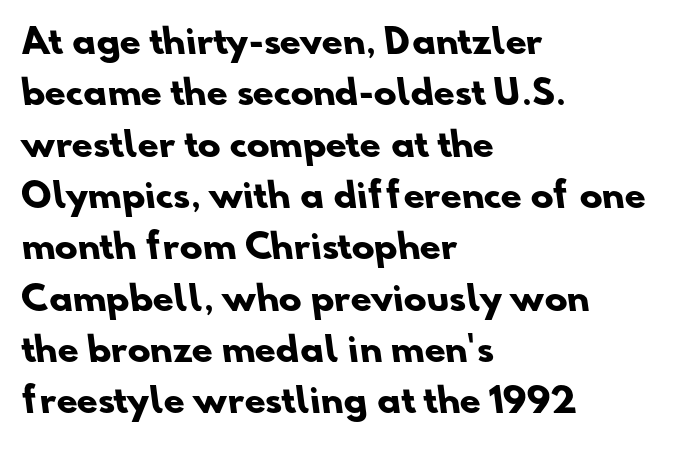
The image shows 34 px heavy sans-serif type; set left-aligned, normal line spacing (1.51x), normal letter spacing, not underlined; low stroke contrast and a small x-height.
